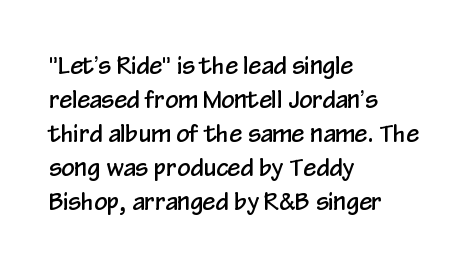
The image shows 23 px text type, upright; set left-aligned, normal line spacing (1.48x), normal letter spacing, not underlined.
